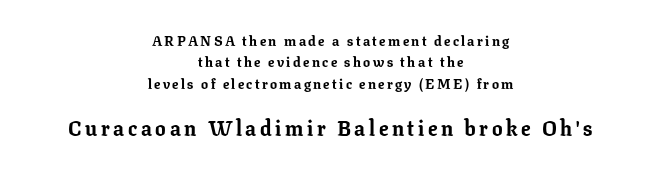
The image shows 21 px bold type, upright; set centered, normal line spacing (1.53x), not underlined; the second (bottom) block is 1.5x larger.
